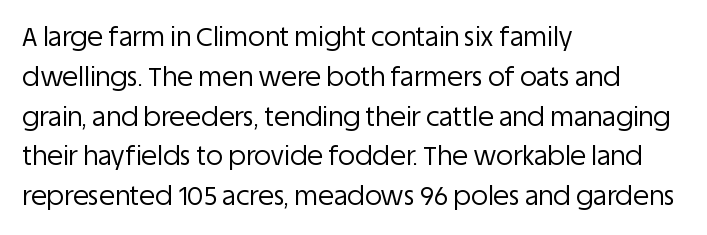
Nobody touched the tracking dial on this one. Line starts are locked; line ends wander. The block of text has a typical density, with ordinary space between rows. The glyphs are unaccompanied by any horizontal stroke below them. Notice how the stems are strictly vertical — no italics here. These glyphs show unthickened strokes, regular width or finer.
